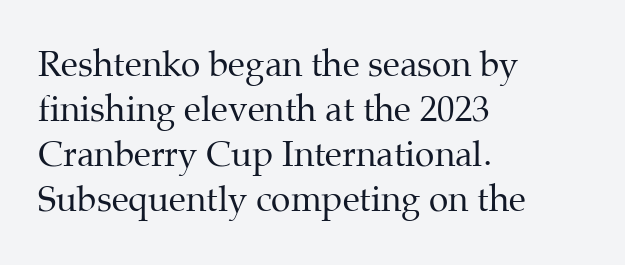
{"serif": "yes", "italic": "no", "bold": "no", "weight": "regular", "width": "normal", "stroke_contrast": "medium", "x_height": "medium", "monospaced": "no", "underline": "no", "align": "left", "line_spacing": "normal", "line_spacing_ratio": 1.29, "letter_spacing": "normal", "letter_spacing_em": 0.0, "glyph_px": 35}
